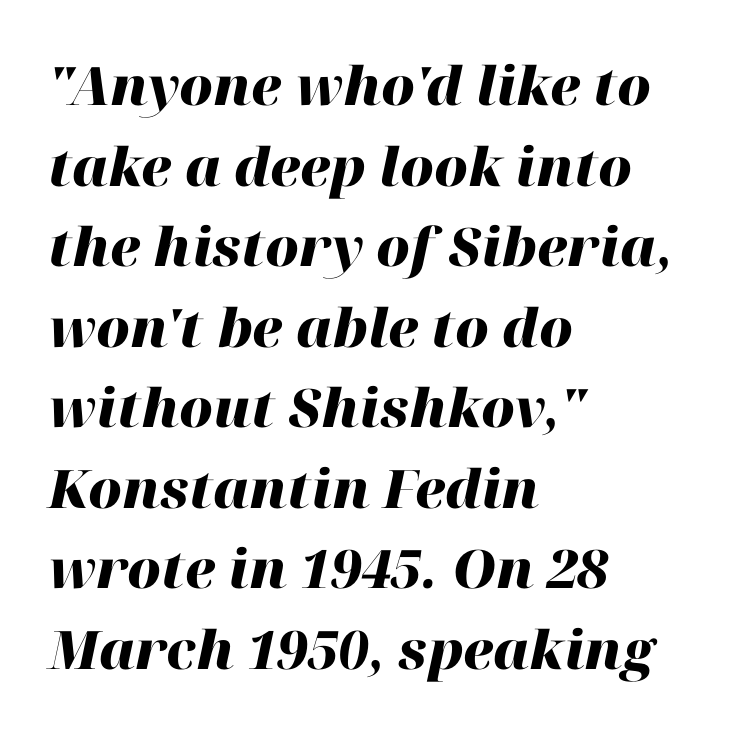
The image shows 53 px heavy type, italic (leaning right); set left-aligned, normal line spacing (1.52x), normal letter spacing, not underlined; high stroke contrast and a medium x-height.
